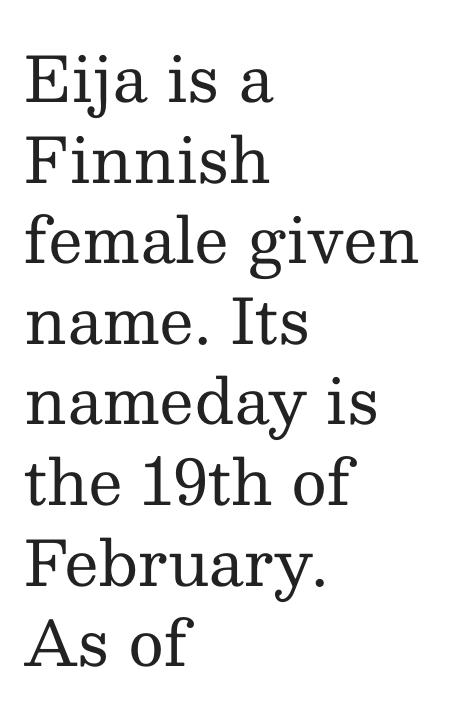
The image shows 62 px regular-weight serif type, upright; set left-aligned, normal line spacing (1.3x), normal letter spacing, not underlined; medium stroke contrast and a medium x-height.
